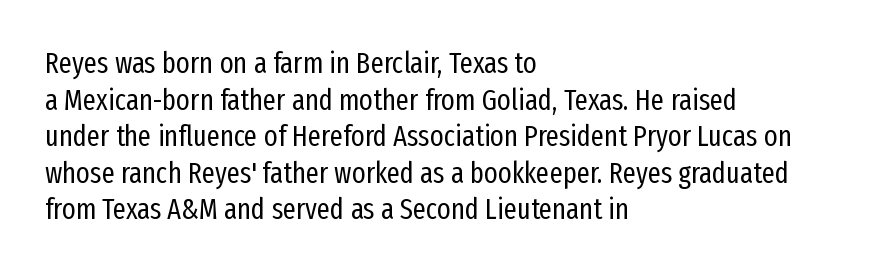
{"serif": "no", "italic": "no", "bold": "no", "weight": "regular", "width": "condensed", "stroke_contrast": "low", "x_height": "medium", "monospaced": "no", "underline": "no", "align": "left", "line_spacing": "normal", "line_spacing_ratio": 1.26, "letter_spacing": "normal", "letter_spacing_em": 0.0, "glyph_px": 29}
